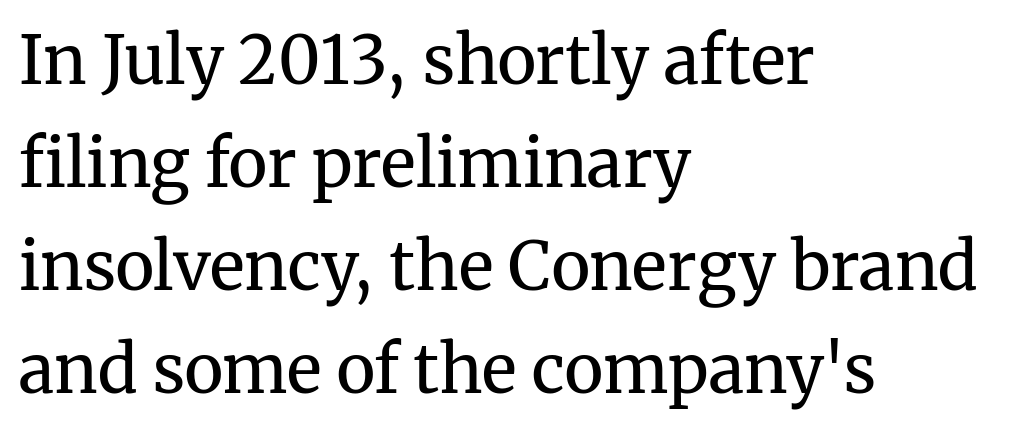
{"serif": "yes", "italic": "no", "bold": "no", "weight": "regular", "width": "normal", "stroke_contrast": "medium", "x_height": "medium", "monospaced": "no", "underline": "no", "align": "left", "line_spacing": "normal", "line_spacing_ratio": 1.56, "letter_spacing": "normal", "letter_spacing_em": 0.0, "glyph_px": 66}
